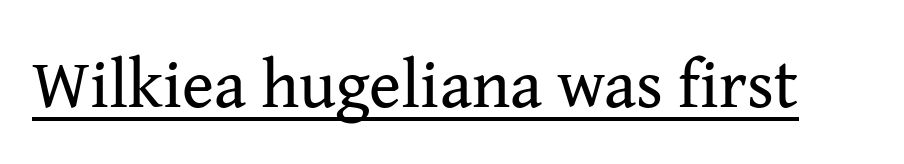
This sample has the flowing, uneven cadence of proportional lettering. Yep, those are serifs on the letters. These lines were composed using upright roman letters. The horizontal fit of the characters is conventional and even.
